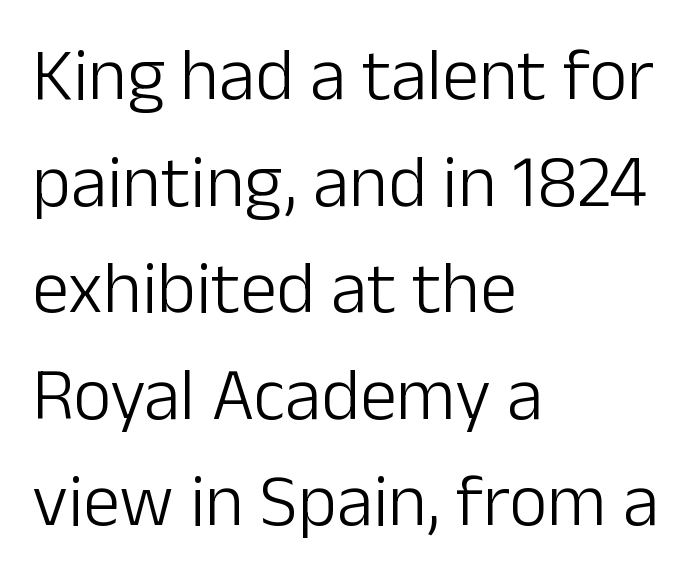
A typesetter would label this face a sans. The passage shown is typed in a proportional face where columns would drift. All the whitespace from short lines collects on the right. Type without underlining. The letters sit at their default tracking, neither squeezed nor spread.
